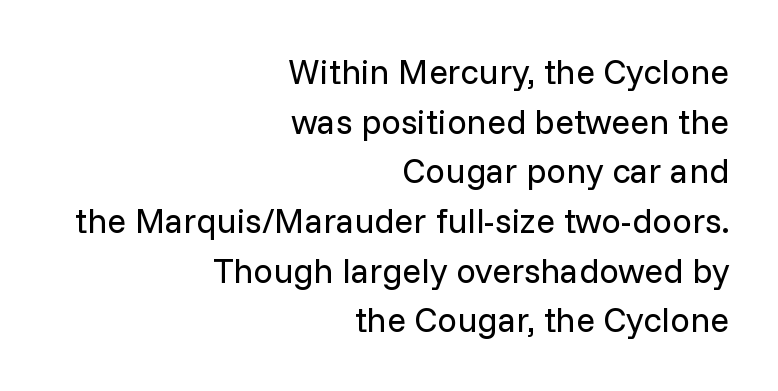
{"serif": "no", "italic": "no", "bold": "no", "weight": "regular", "width": "normal", "stroke_contrast": "low", "x_height": "medium", "monospaced": "no", "underline": "no", "align": "right", "line_spacing": "normal", "line_spacing_ratio": 1.42, "letter_spacing": "normal", "letter_spacing_em": 0.0, "glyph_px": 35}
